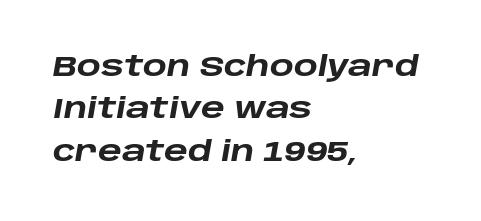
Q: Is the text bold? A: Yes.
Q: Is the text italic (slanted)? A: Yes, it leans right by about 10 degrees.
Q: Is the text underlined? A: No.
Q: How is the paragraph aligned? A: Left-aligned.
Q: Is the spacing between letters normal or unusually wide? A: Normal.
Q: Is the spacing between lines tight, normal or loose? A: Normal.
Q: Width (condensed, normal, or wide)? A: Wide.
Q: Stroke contrast? A: Low.
Q: x-height? A: Large.
Q: Monospaced? A: No.
